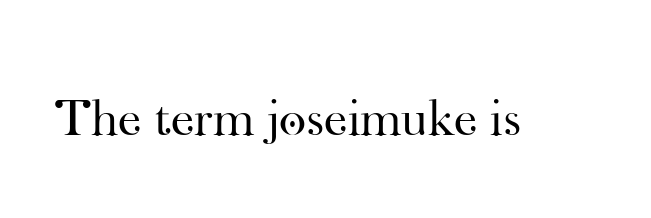
{"serif": "yes", "italic": "no", "bold": "no", "weight": "regular", "width": "normal", "stroke_contrast": "high", "x_height": "small", "monospaced": "no", "underline": "no", "letter_spacing": "normal", "letter_spacing_em": 0.0, "glyph_px": 52}
